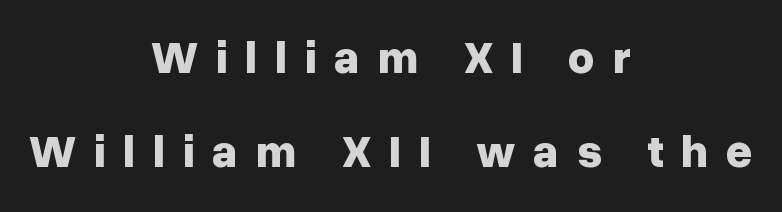
Pretty heavy lettering here — definitely bold. Caption: expanded tracking, letters set apart. This block would shrink considerably if given ordinary leading; it's expanded now. Nobody drew a line under any word here. The lettering holds an erect, upright posture throughout.
